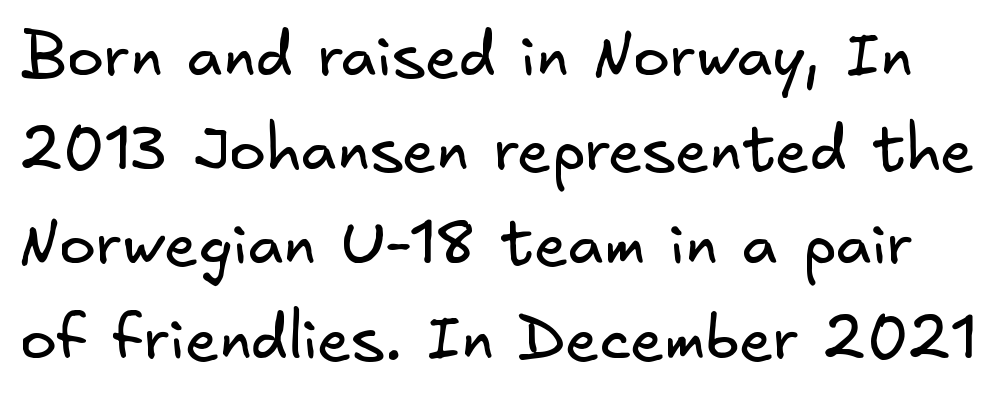
The image shows 62 px regular-weight sans-serif type; set normal line spacing (1.52x), normal letter spacing, not underlined; low stroke contrast and a small x-height.
